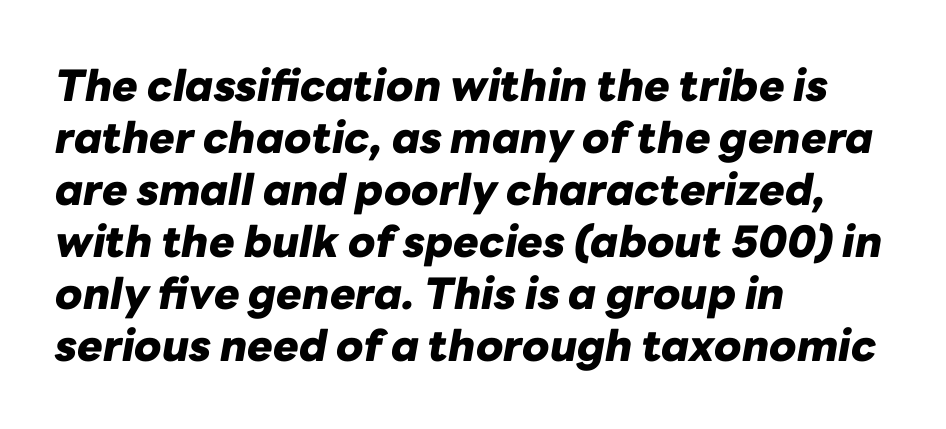
{"italic": "yes", "lean": "right", "slant_degrees": 10, "bold": "yes", "weight": "heavy", "width": "normal", "stroke_contrast": "low", "x_height": "medium", "monospaced": "no", "underline": "no", "align": "left", "line_spacing_ratio": 1.21, "letter_spacing": "normal", "letter_spacing_em": 0.0, "glyph_px": 43}
